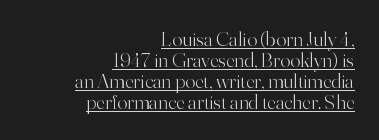
The image shows 21 px text type, upright; set right-aligned, tight line spacing (1.0x), normal letter spacing, underlined.
